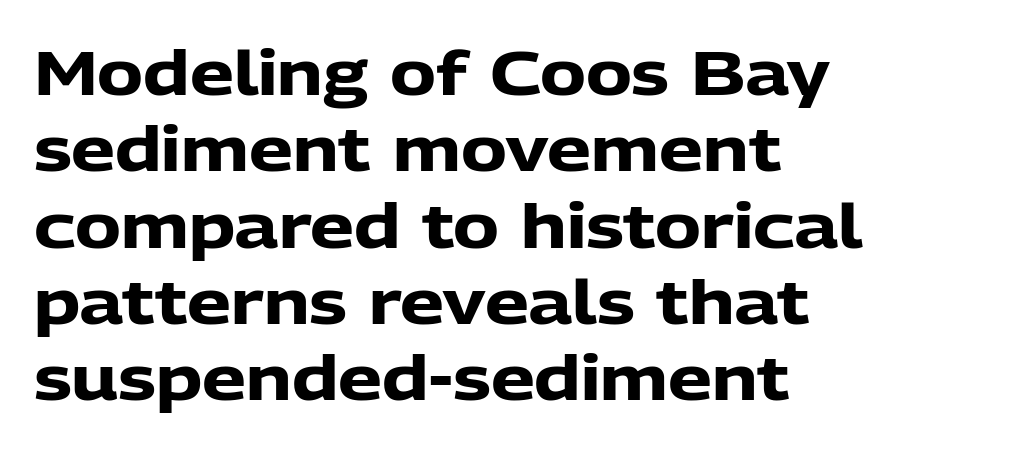
The passage shown is typeset with a sans-serif family. The paragraph has a hard left edge and a soft right edge. Does the weight exceed regular? Yes, all the way to bold. Unlike italic type, these characters show no tilt at all.
